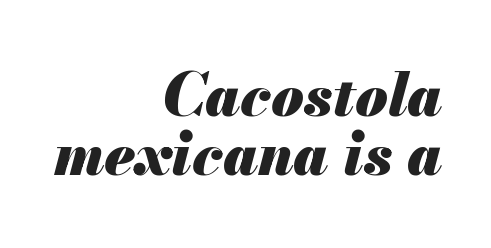
{"italic": "yes", "lean": "right", "slant_degrees": 13, "bold": "yes", "weight": "heavy", "width": "normal", "stroke_contrast": "medium", "x_height": "small", "monospaced": "no", "underline": "no", "align": "right", "line_spacing": "tight", "line_spacing_ratio": 1.0, "letter_spacing": "normal", "letter_spacing_em": 0.0, "glyph_px": 59}
